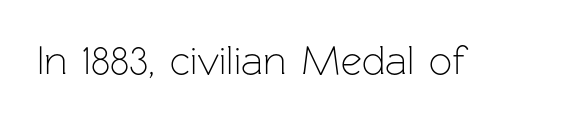
The image shows 41 px light sans-serif type, upright; set normal letter spacing, not underlined; low stroke contrast and a medium x-height.
